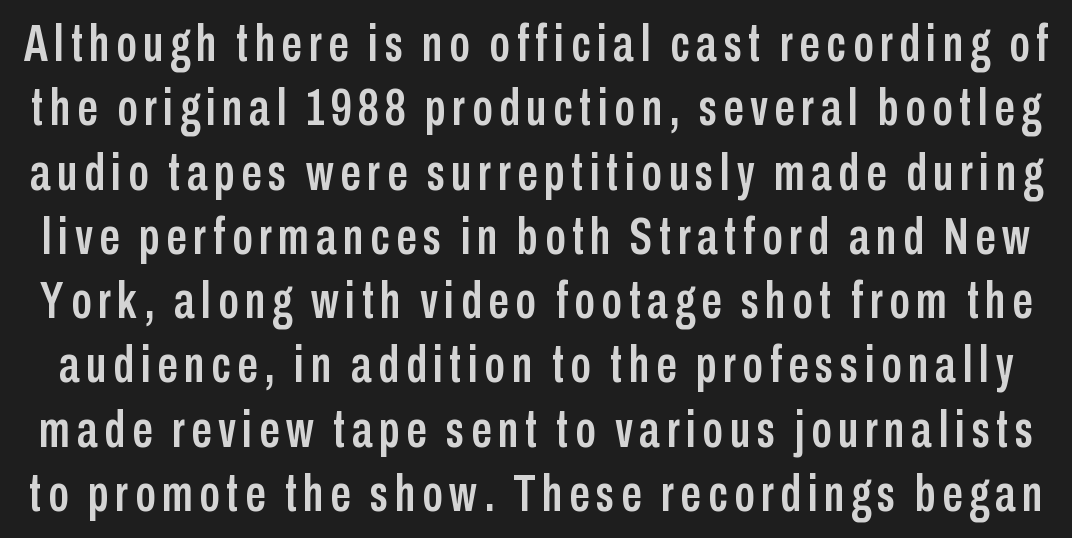
Stroke terminals: plain, sans-serif. Any mark beneath the type? The region is blank. Honestly, the row spacing looks completely unremarkable. Is this a fixed-width face? No — the glyphs have proportional, varying widths. The letters stand straight up with perfectly vertical stems.
